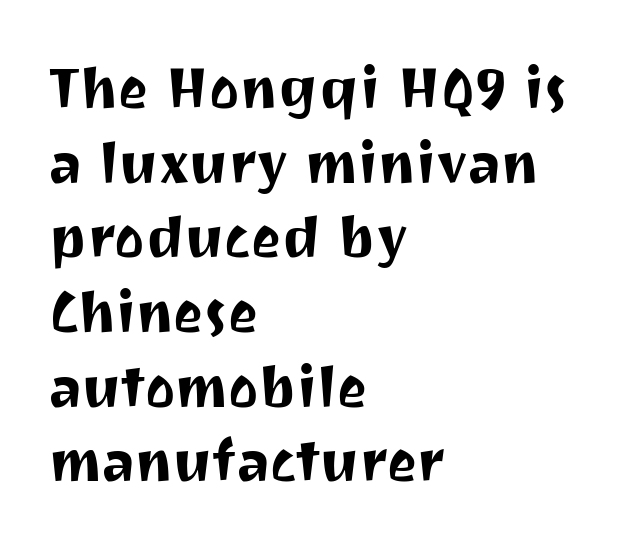
The image shows 57 px sans-serif type, upright; set left-aligned, normal line spacing (1.31x), normal letter spacing, not underlined; medium stroke contrast and a medium x-height.
